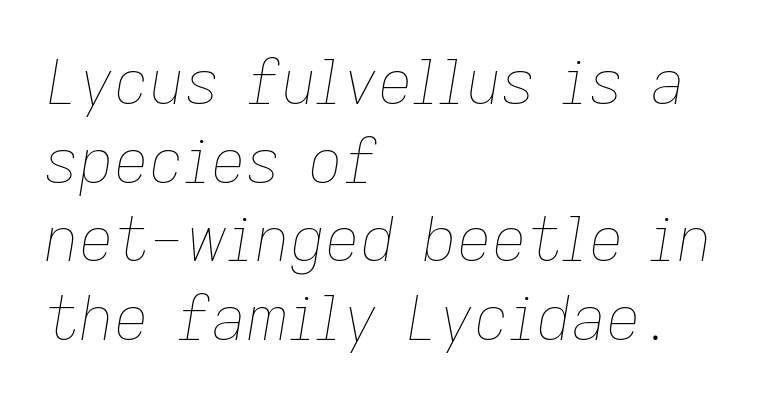
{"italic": "yes", "lean": "right", "slant_degrees": 9, "bold": "no", "weight": "thin", "width": "normal", "stroke_contrast": "low", "x_height": "medium", "monospaced": "no", "underline": "no", "align": "left", "line_spacing": "normal", "line_spacing_ratio": 1.29, "letter_spacing": "normal", "letter_spacing_em": 0.0, "glyph_px": 61}
